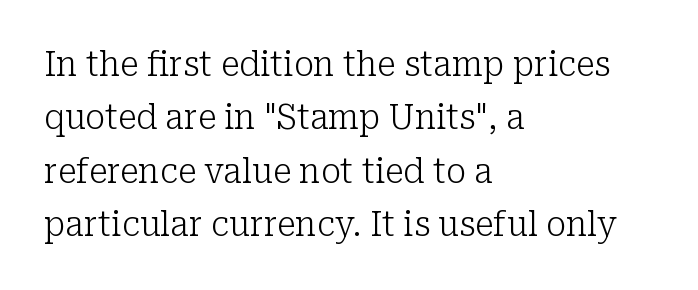
{"serif": "yes", "italic": "no", "bold": "no", "weight": "light", "width": "normal", "stroke_contrast": "low", "x_height": "medium", "monospaced": "no", "underline": "no", "align": "left", "line_spacing": "normal", "line_spacing_ratio": 1.57, "letter_spacing": "normal", "letter_spacing_em": 0.0, "glyph_px": 34}
